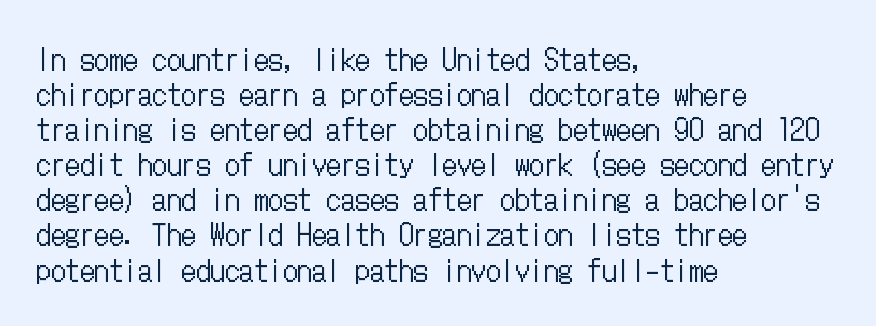
Q: Is the text bold? A: No.
Q: Is the text italic (slanted)? A: No, it is upright.
Q: Is the text underlined? A: No.
Q: How is the paragraph aligned? A: Left-aligned.
Q: Is the spacing between letters normal or unusually wide? A: Normal.
Q: Width (condensed, normal, or wide)? A: Condensed.
Q: Stroke contrast? A: Low.
Q: x-height? A: Medium.
